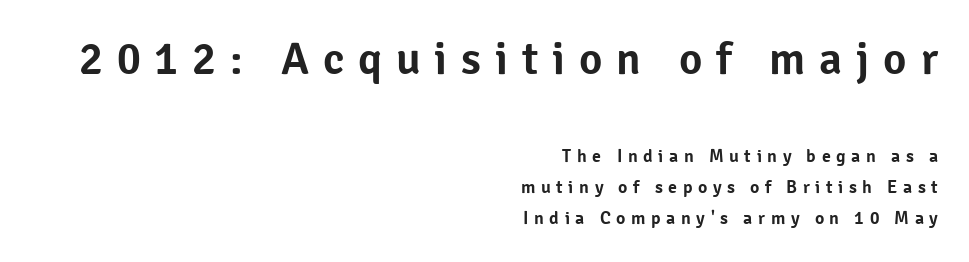
Q: Is the text italic (slanted)? A: No, it is upright.
Q: Is the typeface a serif or a sans-serif typeface? A: Sans-serif.
Q: Is the text underlined? A: No.
Q: How is the paragraph aligned? A: Right-aligned.
Q: Is the spacing between letters normal or unusually wide? A: Unusually wide.
Q: Which block of text is set in a larger size, the first (top) or the second (bottom)? A: The first (top) one.
Q: Width (condensed, normal, or wide)? A: Normal.
Q: Stroke contrast? A: Low.
Q: x-height? A: Medium.
Q: Monospaced? A: No.
